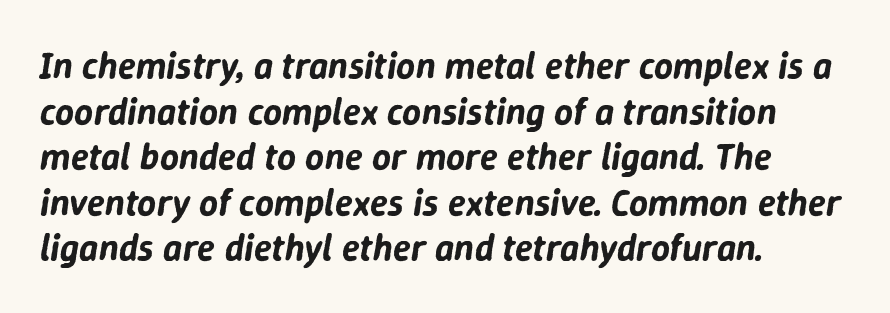
Short and long lines alike share a common starting point at left. These lines are rendered in a variable-pitch font. Has an underline been added? It has not. There is no visible air inserted between adjacent glyphs. Characters are canted at an angle relative to the baseline's perpendicular.
